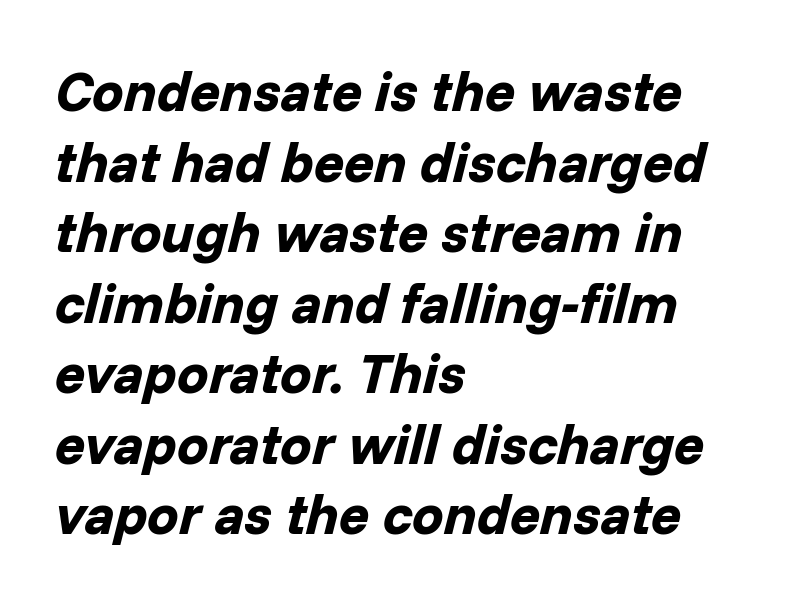
{"italic": "yes", "lean": "right", "slant_degrees": 14, "bold": "yes", "weight": "bold", "width": "normal", "stroke_contrast": "low", "x_height": "medium", "monospaced": "no", "underline": "no", "align": "left", "line_spacing": "normal", "line_spacing_ratio": 1.26, "letter_spacing": "normal", "letter_spacing_em": 0.0, "glyph_px": 56}
